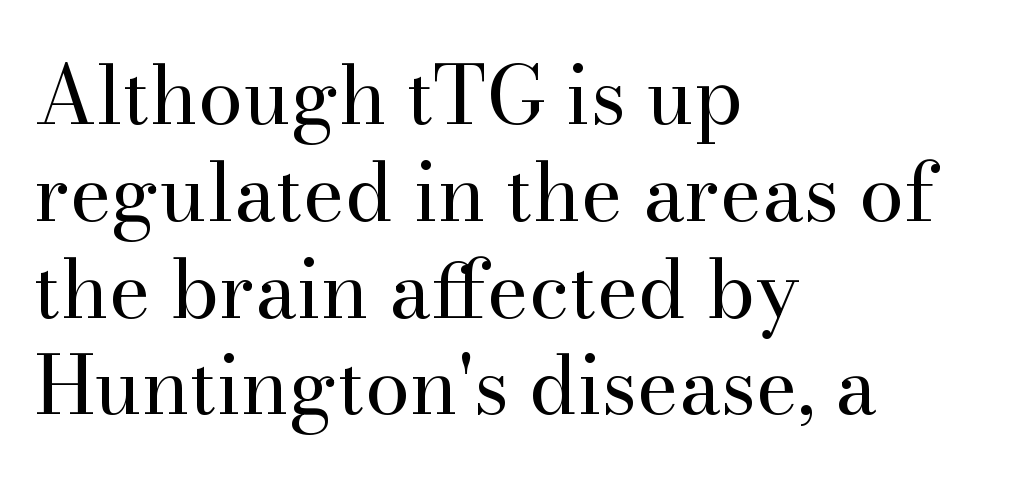
Q: Is the text bold? A: No.
Q: Is the text italic (slanted)? A: No, it is upright.
Q: Is the typeface a serif or a sans-serif typeface? A: Serif.
Q: Is the text underlined? A: No.
Q: How is the paragraph aligned? A: Left-aligned.
Q: Is the spacing between letters normal or unusually wide? A: Normal.
Q: Width (condensed, normal, or wide)? A: Normal.
Q: Stroke contrast? A: High.
Q: x-height? A: Small.
Q: Monospaced? A: No.
